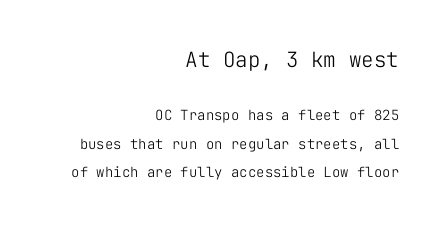
{"italic": "no", "bold": "no", "underline": "no", "align": "right", "line_spacing": "loose", "line_spacing_ratio": 2.05, "letter_spacing": "normal", "letter_spacing_em": 0.0, "larger_block": "first", "size_ratio": 1.5, "glyph_px": 21}
